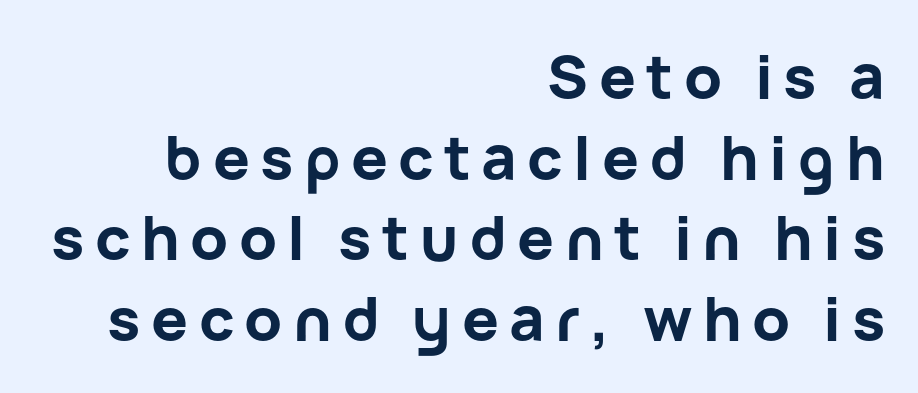
{"serif": "no", "italic": "no", "bold": "yes", "weight": "bold", "width": "normal", "stroke_contrast": "low", "x_height": "medium", "monospaced": "no", "underline": "no", "align": "right", "line_spacing": "normal", "line_spacing_ratio": 1.32, "glyph_px": 61}
